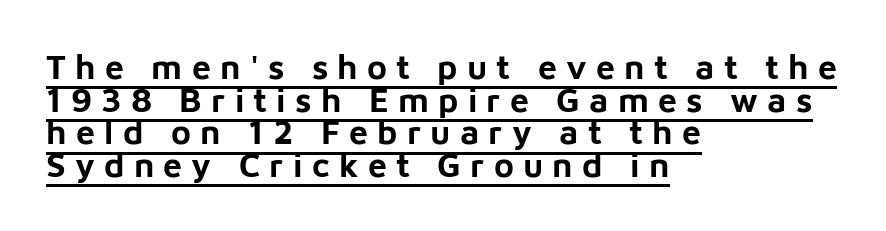
Strokes here are thick enough to call this a true bold. The letters advance in unequal steps, a hallmark of proportional type. No italicization has been applied; the sample stays upright. The setting favours the left margin, as ordinary paragraphs usually do. Beneath each row of characters lies a ruled line. This rendering widens character spacing well past its baseline value.
